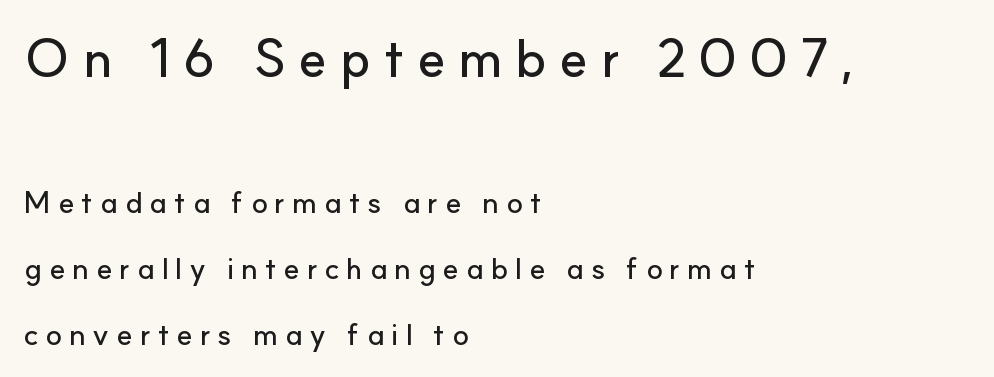
Q: Is the text italic (slanted)? A: No, it is upright.
Q: Is the typeface a serif or a sans-serif typeface? A: Sans-serif.
Q: Is the text underlined? A: No.
Q: How is the paragraph aligned? A: Left-aligned.
Q: Is the spacing between letters normal or unusually wide? A: Unusually wide.
Q: Is the spacing between lines tight, normal or loose? A: Loose.
Q: Which block of text is set in a larger size, the first (top) or the second (bottom)? A: The first (top) one.
Q: Width (condensed, normal, or wide)? A: Normal.
Q: Stroke contrast? A: Low.
Q: x-height? A: Small.
Q: Monospaced? A: No.
